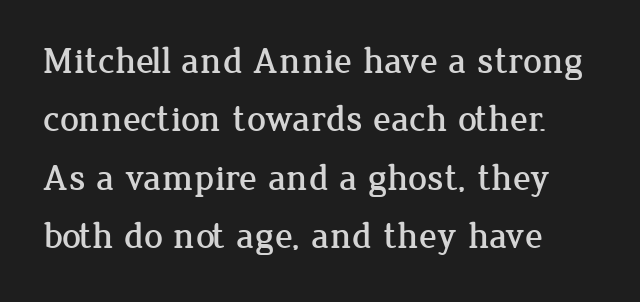
Q: Is the text italic (slanted)? A: No, it is upright.
Q: Is the typeface a serif or a sans-serif typeface? A: Serif.
Q: Is the text underlined? A: No.
Q: Is the spacing between letters normal or unusually wide? A: Normal.
Q: Is the spacing between lines tight, normal or loose? A: Normal.
Q: Width (condensed, normal, or wide)? A: Normal.
Q: Stroke contrast? A: Low.
Q: x-height? A: Medium.
Q: Monospaced? A: No.
